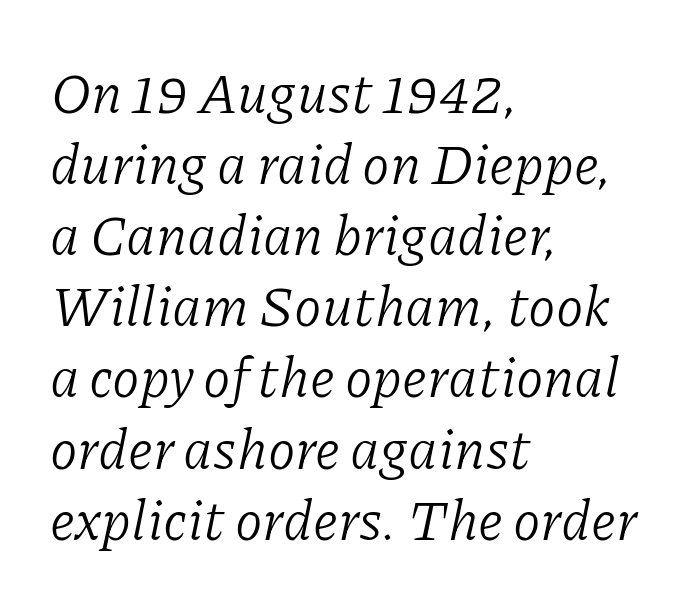
{"serif": "yes", "italic": "yes", "lean": "right", "slant_degrees": 11, "bold": "no", "weight": "light", "width": "normal", "stroke_contrast": "low", "x_height": "medium", "monospaced": "no", "underline": "no", "align": "left", "line_spacing": "normal", "line_spacing_ratio": 1.27, "letter_spacing": "normal", "letter_spacing_em": 0.0, "glyph_px": 56}
